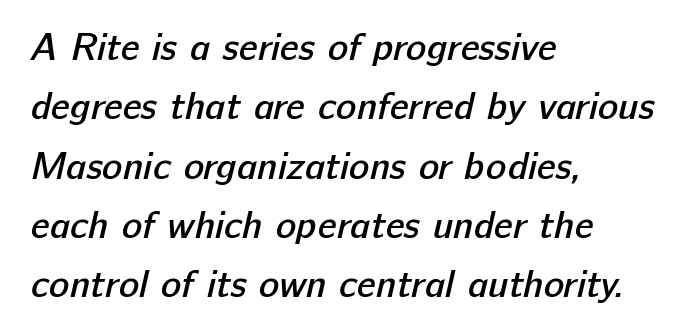
Semibold letterforms, between regular and bold. These lines are composed in type without serifs. Normally led — the rows are evenly, conventionally spaced. Here the glyphs are tracked normally, forming tight word shapes.
